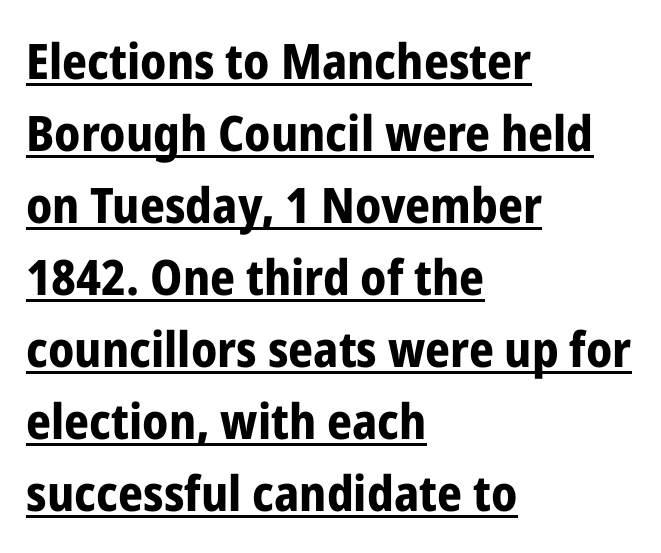
Q: Is the text bold? A: Yes.
Q: Is the text italic (slanted)? A: No, it is upright.
Q: Is the typeface a serif or a sans-serif typeface? A: Sans-serif.
Q: Is the text underlined? A: Yes.
Q: How is the paragraph aligned? A: Left-aligned.
Q: Is the spacing between letters normal or unusually wide? A: Normal.
Q: Is the spacing between lines tight, normal or loose? A: Normal.
Q: Width (condensed, normal, or wide)? A: Condensed.
Q: Stroke contrast? A: Low.
Q: x-height? A: Medium.
Q: Monospaced? A: No.
